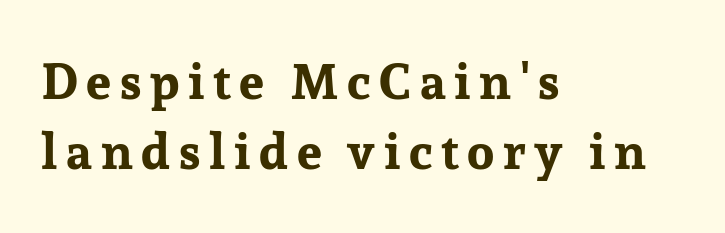
Q: Is the text bold? A: Yes.
Q: Is the text italic (slanted)? A: No, it is upright.
Q: Is the typeface a serif or a sans-serif typeface? A: Serif.
Q: Is the text underlined? A: No.
Q: How is the paragraph aligned? A: Left-aligned.
Q: Is the spacing between lines tight, normal or loose? A: Normal.
Q: Width (condensed, normal, or wide)? A: Normal.
Q: Stroke contrast? A: Low.
Q: x-height? A: Medium.
Q: Monospaced? A: No.
